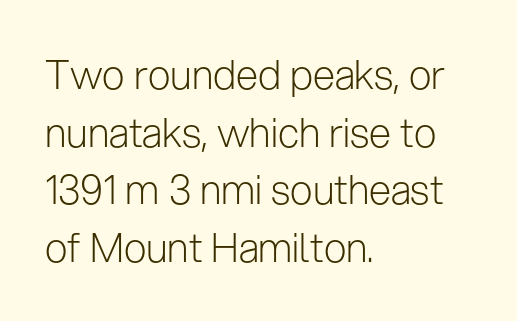
Q: Is the text bold? A: No.
Q: Is the text italic (slanted)? A: No, it is upright.
Q: Is the typeface a serif or a sans-serif typeface? A: Sans-serif.
Q: Is the text underlined? A: No.
Q: How is the paragraph aligned? A: Left-aligned.
Q: Is the spacing between letters normal or unusually wide? A: Normal.
Q: Is the spacing between lines tight, normal or loose? A: Normal.
Q: Width (condensed, normal, or wide)? A: Normal.
Q: Stroke contrast? A: Low.
Q: x-height? A: Medium.
Q: Monospaced? A: No.
